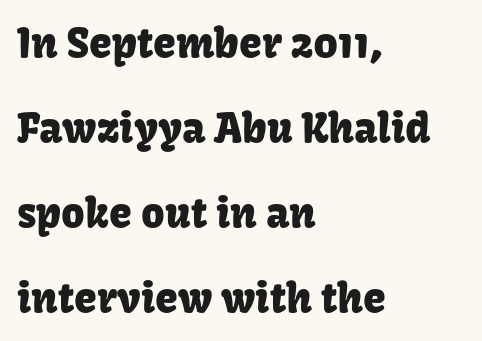
Is there any slant? The stems are plumb. The gaps between neighbouring characters are ordinary and unremarkable. Caption: multi-line text, flush left, ragged right. Varying glyph widths throughout — classic text-font behaviour. Font category for this specimen: sans-serif. Students, observe: this is what heavily led, spacious text looks like.
